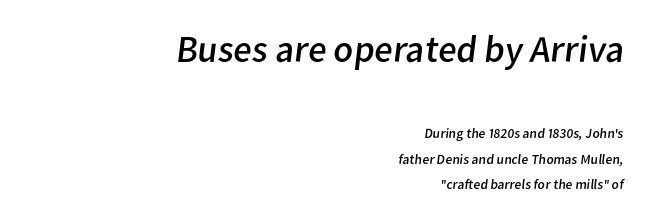
Words float on clear page, feet unadorned. Stem width sits at or under what a default text font uses. Caption: standard tracking, unaltered. The letters advance in unequal steps, a hallmark of proportional type. This rendering uses right alignment, leaving the left contour irregular.
